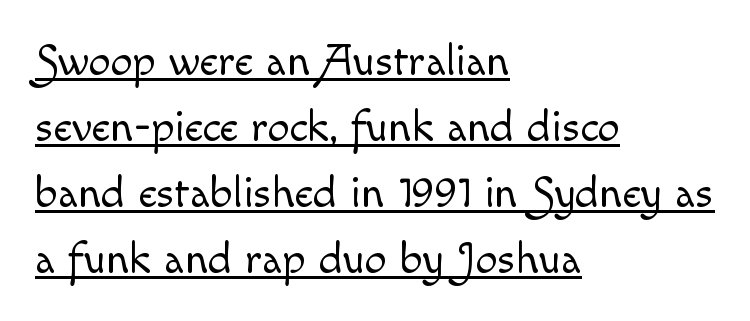
{"italic": "no", "bold": "no", "weight": "light", "width": "normal", "x_height": "small", "monospaced": "no", "underline": "yes", "align": "left", "line_spacing": "normal", "line_spacing_ratio": 1.5, "letter_spacing": "normal", "letter_spacing_em": 0.0, "glyph_px": 44}
